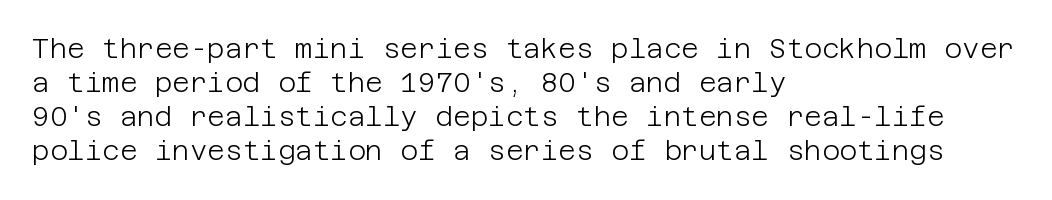
{"italic": "no", "bold": "no", "underline": "no", "align": "left", "line_spacing": "normal", "line_spacing_ratio": 1.26, "letter_spacing": "normal", "letter_spacing_em": 0.0, "glyph_px": 27}
